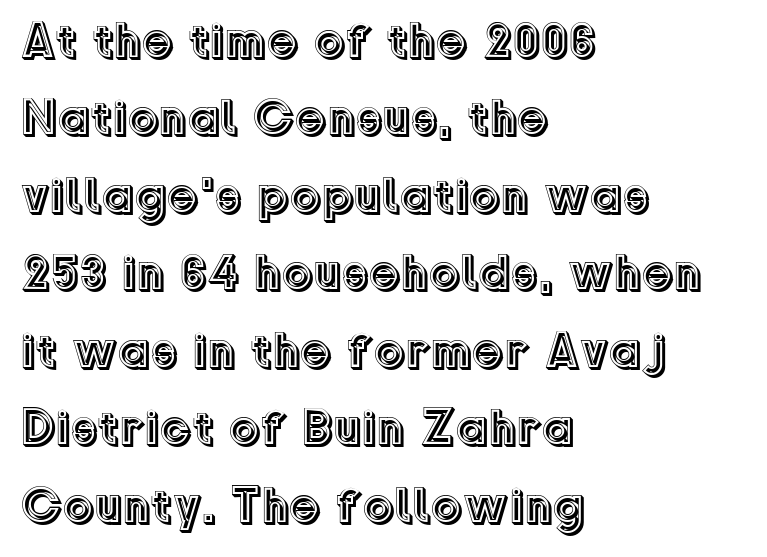
{"italic": "no", "width": "normal", "x_height": "medium", "monospaced": "no", "underline": "no", "align": "left", "line_spacing": "normal", "line_spacing_ratio": 1.55, "letter_spacing": "normal", "letter_spacing_em": 0.0, "glyph_px": 50}
